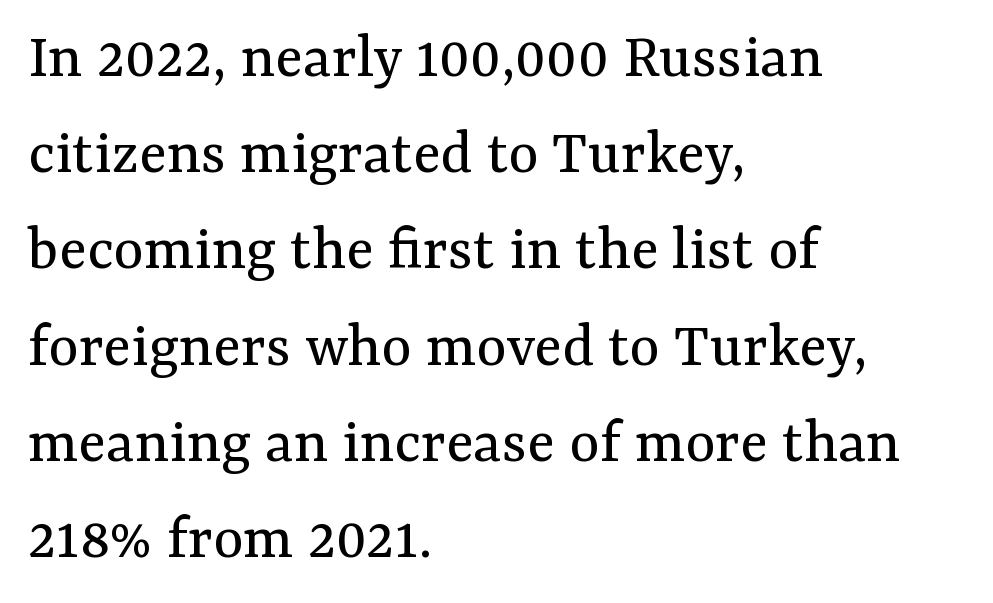
Q: Is the text bold? A: No.
Q: Is the text italic (slanted)? A: No, it is upright.
Q: Is the typeface a serif or a sans-serif typeface? A: Serif.
Q: Is the text underlined? A: No.
Q: How is the paragraph aligned? A: Left-aligned.
Q: Is the spacing between letters normal or unusually wide? A: Normal.
Q: Is the spacing between lines tight, normal or loose? A: Normal.
Q: Width (condensed, normal, or wide)? A: Normal.
Q: Stroke contrast? A: Medium.
Q: x-height? A: Medium.
Q: Monospaced? A: No.
